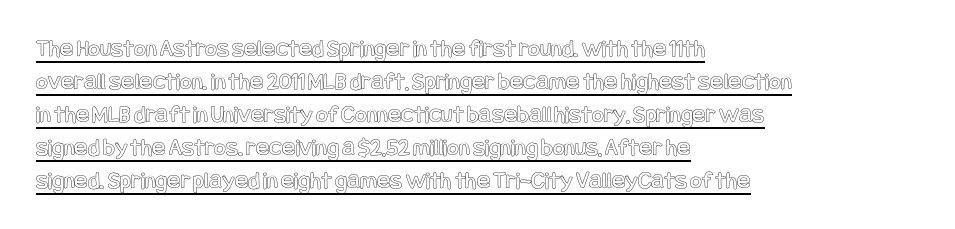
{"italic": "no", "underline": "yes", "align": "left", "line_spacing": "normal", "line_spacing_ratio": 1.32, "letter_spacing": "normal", "letter_spacing_em": 0.0, "glyph_px": 25}
